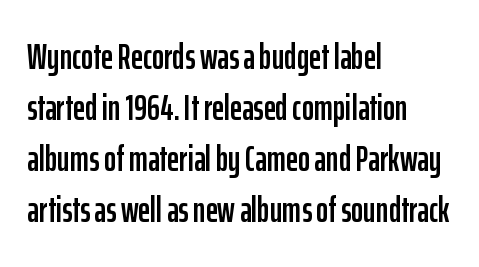
Q: Is the text italic (slanted)? A: No, it is upright.
Q: Is the typeface a serif or a sans-serif typeface? A: Sans-serif.
Q: Is the text underlined? A: No.
Q: How is the paragraph aligned? A: Left-aligned.
Q: Is the spacing between letters normal or unusually wide? A: Normal.
Q: Is the spacing between lines tight, normal or loose? A: Normal.
Q: Width (condensed, normal, or wide)? A: Condensed.
Q: Stroke contrast? A: Low.
Q: x-height? A: Medium.
Q: Monospaced? A: No.
